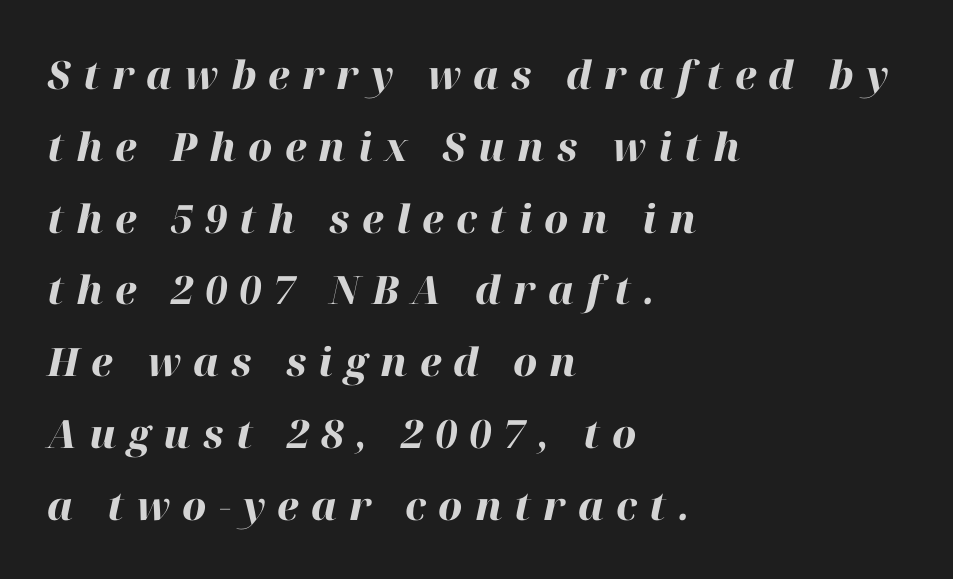
The image shows 39 px heavy type, italic (leaning right); set left-aligned, line spacing 1.84x, unusually wide letter spacing (+0.31 em), not underlined; high stroke contrast and a medium x-height.
